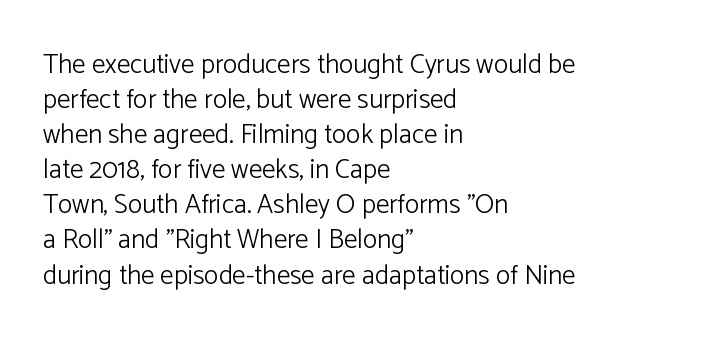
Style check: upright. Plain, unruled lines of type. The paragraph has a hard left edge and a soft right edge. This rendering leaves character spacing at its baseline value. A typesetter would call this leading conventional body-copy spacing. These glyphs show unthickened strokes, regular width or finer.
